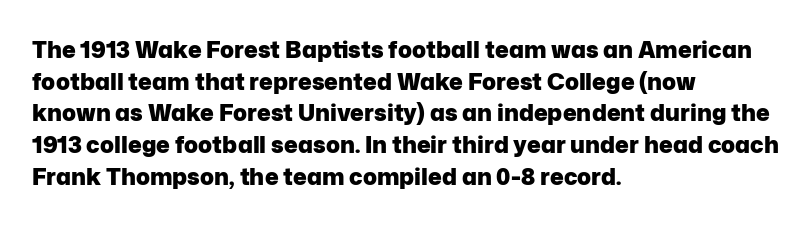
The lines are quadded left. Regular leading. Nothing unusual about the tracking: characters are spaced as the font intends. The font is running at its bold setting. Tall strokes in this sample are plumb rather than angled.
